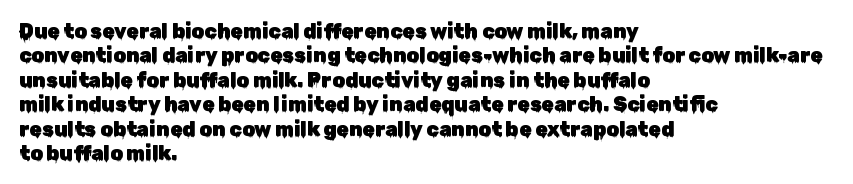
{"italic": "no", "underline": "no", "align": "left", "line_spacing_ratio": 1.22, "letter_spacing": "normal", "letter_spacing_em": 0.0, "glyph_px": 20}
